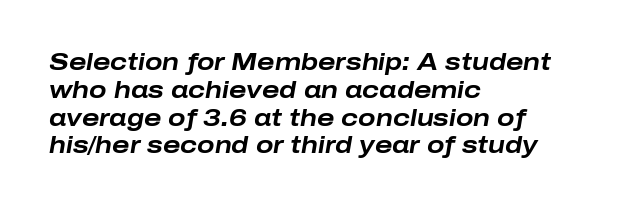
{"italic": "yes", "lean": "right", "slant_degrees": 10, "bold": "yes", "underline": "no", "align": "left", "line_spacing_ratio": 1.21, "letter_spacing": "normal", "letter_spacing_em": 0.0, "glyph_px": 23}
